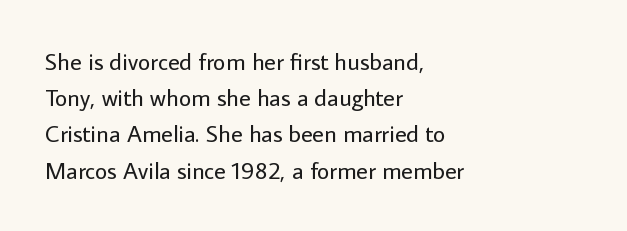
Q: Is the text bold? A: No.
Q: Is the text italic (slanted)? A: No, it is upright.
Q: Is the text underlined? A: No.
Q: How is the paragraph aligned? A: Left-aligned.
Q: Is the spacing between letters normal or unusually wide? A: Normal.
Q: Is the spacing between lines tight, normal or loose? A: Normal.
